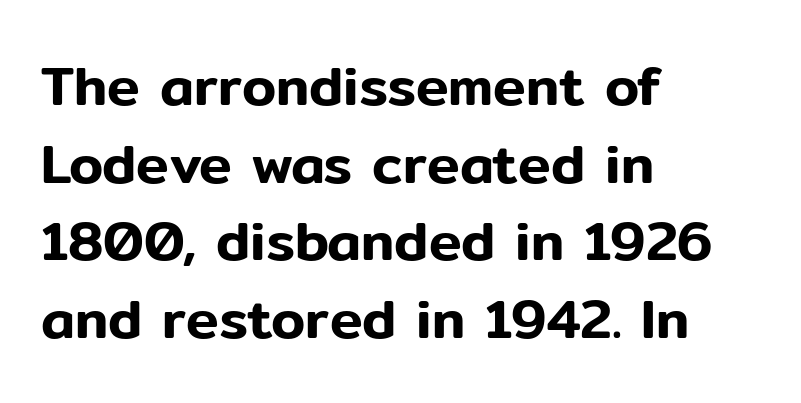
A clean baseline with only descenders dipping below it. Compared with typical body copy, the letter spacing here is the same. What's the leading like? Ordinary, nothing unusual. Proportional: the letters do not fall into vertical columns. The paragraph has a hard left edge and a soft right edge.
